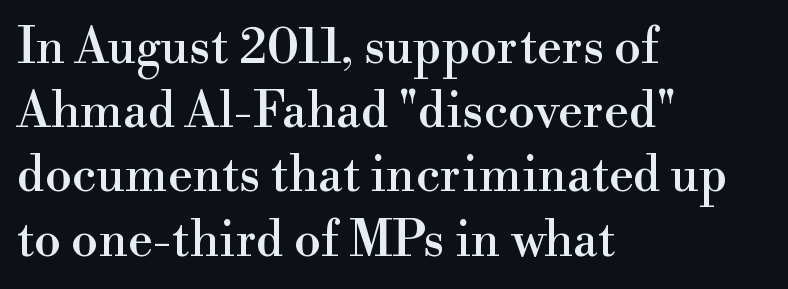
{"serif": "yes", "italic": "no", "width": "normal", "x_height": "small", "monospaced": "no", "underline": "no", "align": "left", "line_spacing": "normal", "line_spacing_ratio": 1.31, "letter_spacing": "normal", "letter_spacing_em": 0.0, "glyph_px": 49}
